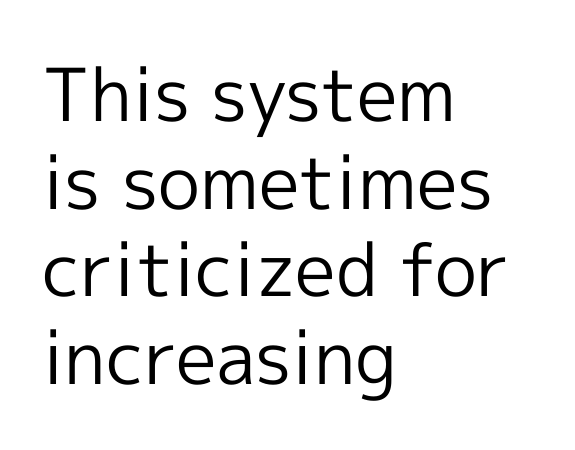
Nobody touched the tracking dial on this one. Italic? Not at all — the glyphs are vertical. In terms of letterform style, serifs are entirely absent. These glyphs show unthickened strokes, regular width or finer. Underline: absent.
